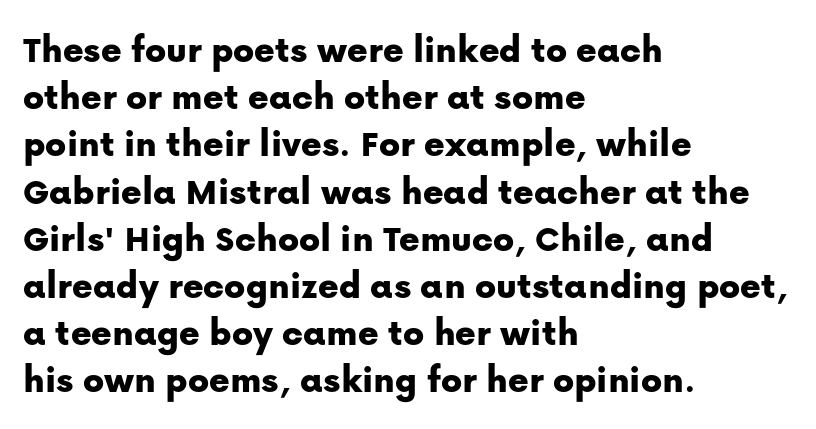
You could not count columns in this text — the font is proportionally spaced. The gap between lines stays unmarked. Quick note: not italic, upright. Short note: letters normally spaced. Alignment: flush left.
